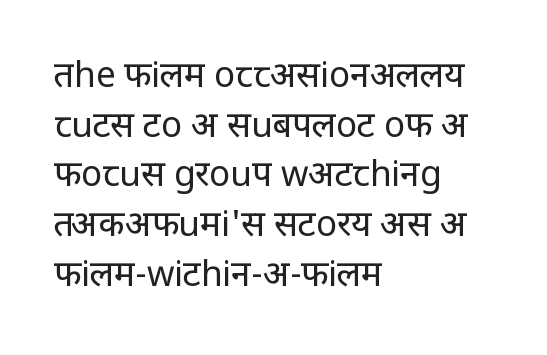
Q: Is the text bold? A: No.
Q: Is the text italic (slanted)? A: No, it is upright.
Q: Is the typeface a serif or a sans-serif typeface? A: Sans-serif.
Q: Is the text underlined? A: No.
Q: How is the paragraph aligned? A: Left-aligned.
Q: Is the spacing between letters normal or unusually wide? A: Normal.
Q: Is the spacing between lines tight, normal or loose? A: Normal.
Q: Width (condensed, normal, or wide)? A: Normal.
Q: Stroke contrast? A: Low.
Q: x-height? A: Large.
Q: Monospaced? A: No.
